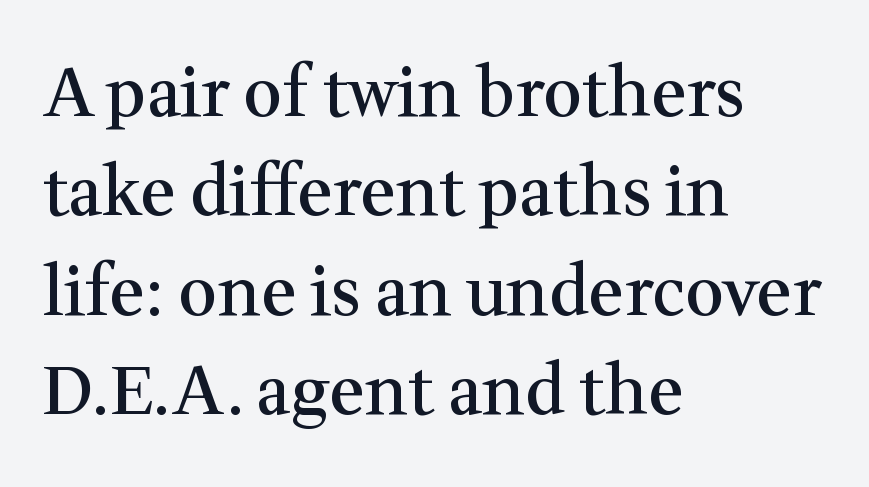
The image shows 68 px semibold serif type, upright; set left-aligned, normal line spacing (1.46x), normal letter spacing, not underlined; medium stroke contrast and a medium x-height.
